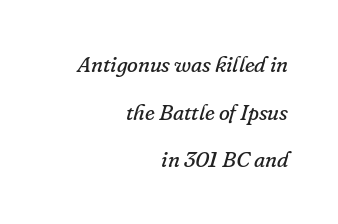
The passage shown is not bold in any degree. The passage shown has conventional tracking throughout. Words float on clear page, feet unadorned. Students, observe: this is what heavily led, spacious text looks like.
